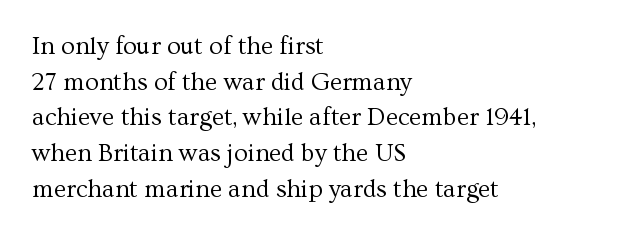
No word sits above an underline. These lines stack with their left ends in a neat column. The line-height multiplier appears to be the usual default. Ordinary non-slanted type is in use. Students, note that the glyphs here touch the page at normal intervals.
